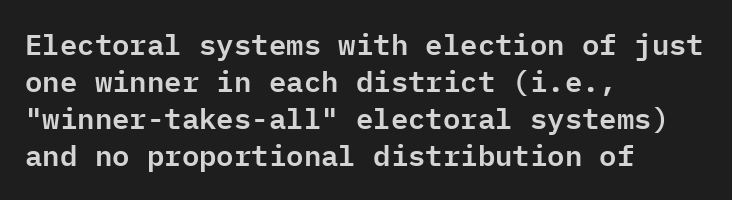
If you drew a ruler down the left edge, every line would touch it. Glance below the letters and you will spot only blank space. What stands out about the letter spacing? Nothing — it is the standard amount. Spacing verdict: monospaced, one width for all characters. The lettering holds an erect, upright posture throughout.
